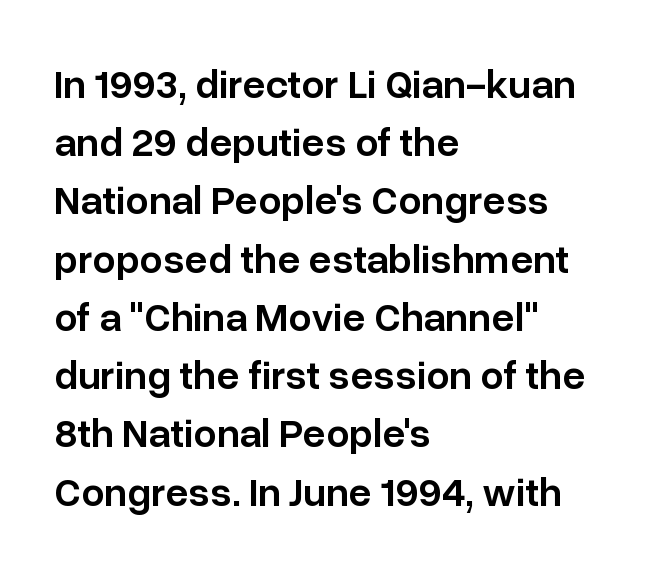
Serifs: no, the terminals of the letterforms are clean. Do the characters align in a grid? No, the font is proportional. The sample has been set in demibold, a notch under bold. The gaps between neighbouring characters are ordinary and unremarkable. Each row of text sits above clean, open space. Notice how the stems are strictly vertical — no italics here.
